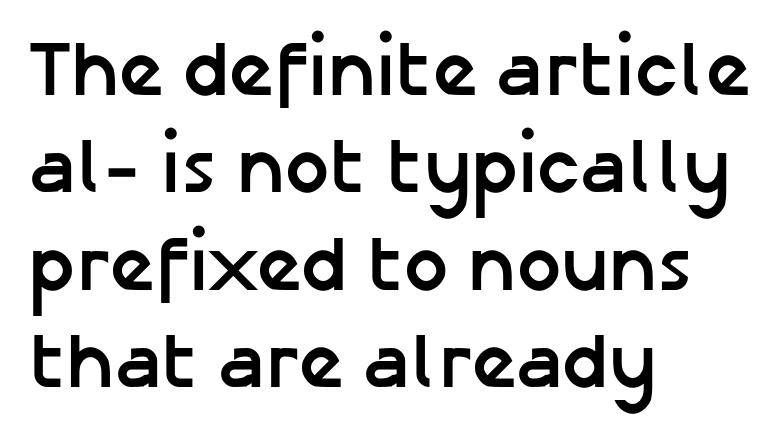
The image shows 78 px semibold sans-serif type, upright; set left-aligned, normal line spacing (1.25x), normal letter spacing, not underlined; low stroke contrast and a medium x-height.
